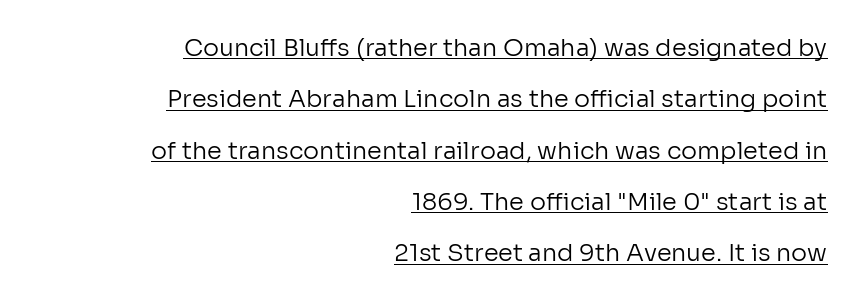
{"italic": "no", "bold": "no", "underline": "yes", "align": "right", "line_spacing": "loose", "line_spacing_ratio": 2.14, "letter_spacing": "normal", "letter_spacing_em": 0.0, "glyph_px": 24}
